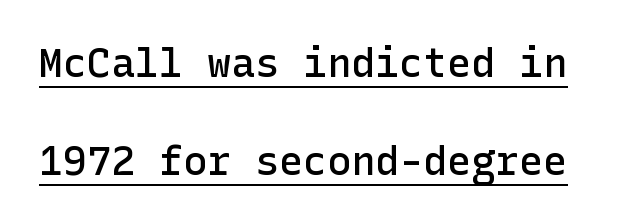
The image shows 40 px semibold sans-serif type, upright; set loose line spacing (2.44x), normal letter spacing, underlined; low stroke contrast and a medium x-height.
